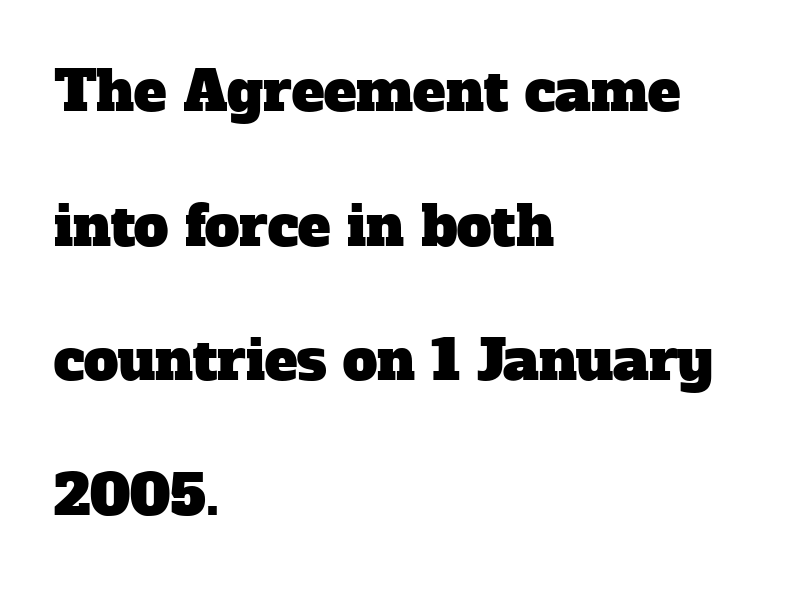
The image shows 55 px serif type; set left-aligned, loose line spacing (2.45x), normal letter spacing, not underlined; low stroke contrast and a medium x-height.
